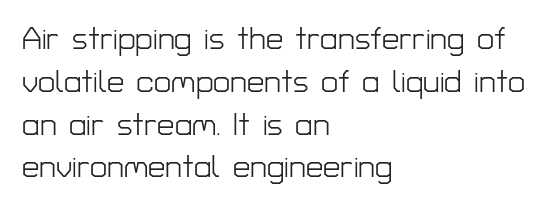
Compared with typical body copy, the letter spacing here is the same. These lines were composed using upright roman letters. Typographically, this falls in the sans-serif category. This sample has the flowing, uneven cadence of proportional lettering. These lines sit exactly where default settings would place them. No word sits above an underline.
